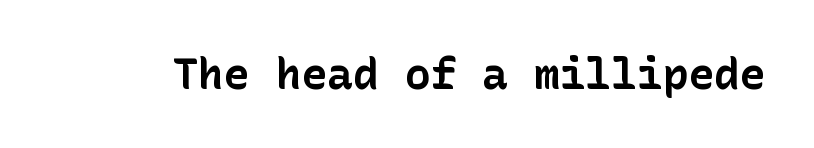
Q: Is the text bold? A: Yes.
Q: Is the text italic (slanted)? A: No, it is upright.
Q: Is the typeface a serif or a sans-serif typeface? A: Sans-serif.
Q: Is the text underlined? A: No.
Q: Is the spacing between letters normal or unusually wide? A: Normal.
Q: Width (condensed, normal, or wide)? A: Normal.
Q: Stroke contrast? A: Low.
Q: x-height? A: Medium.
